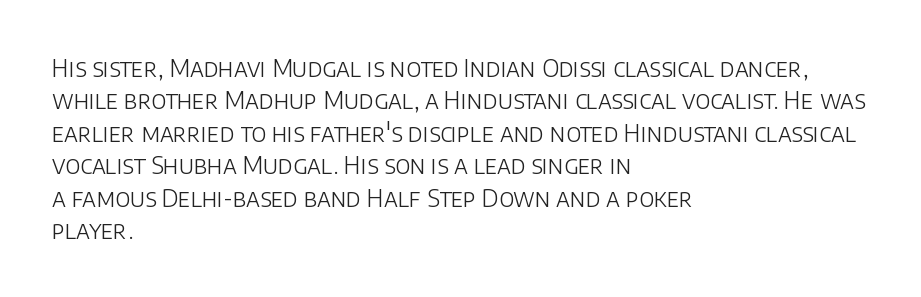
Q: Is the text bold? A: No.
Q: Is the text italic (slanted)? A: No, it is upright.
Q: Is the text underlined? A: No.
Q: How is the paragraph aligned? A: Left-aligned.
Q: Is the spacing between letters normal or unusually wide? A: Normal.
Q: Is the spacing between lines tight, normal or loose? A: Normal.
